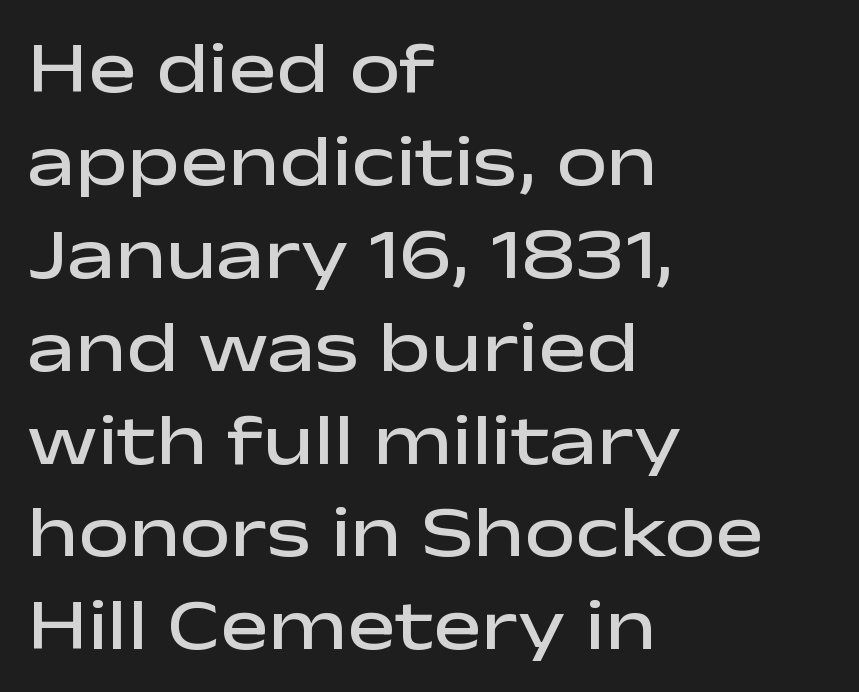
{"serif": "no", "italic": "no", "bold": "semi", "weight": "semibold", "width": "wide", "stroke_contrast": "low", "x_height": "medium", "monospaced": "no", "underline": "no", "align": "left", "line_spacing": "normal", "line_spacing_ratio": 1.29, "letter_spacing": "normal", "letter_spacing_em": 0.0, "glyph_px": 72}
